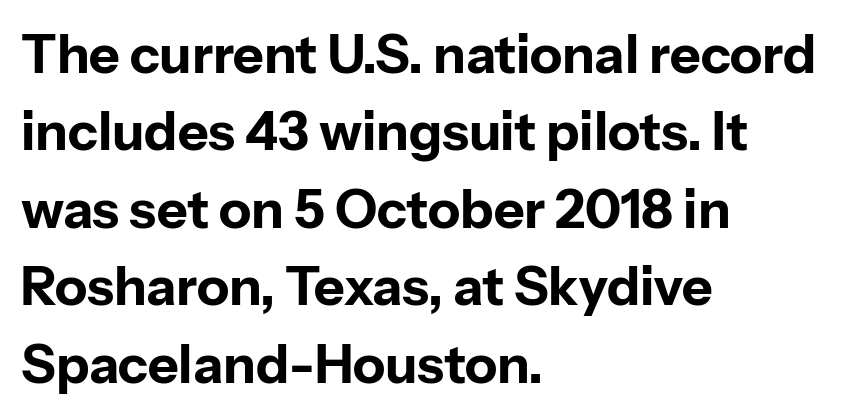
Q: Is the text bold? A: Yes.
Q: Is the text italic (slanted)? A: No, it is upright.
Q: Is the typeface a serif or a sans-serif typeface? A: Sans-serif.
Q: Is the text underlined? A: No.
Q: How is the paragraph aligned? A: Left-aligned.
Q: Is the spacing between letters normal or unusually wide? A: Normal.
Q: Is the spacing between lines tight, normal or loose? A: Normal.
Q: Width (condensed, normal, or wide)? A: Normal.
Q: Stroke contrast? A: Low.
Q: x-height? A: Medium.
Q: Monospaced? A: No.
